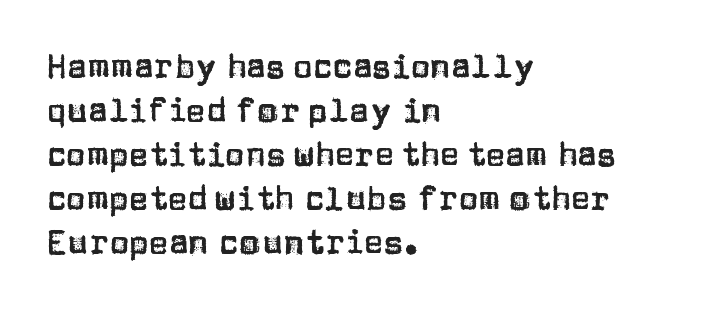
Notice how descenders clear the ascenders below comfortably — that's standard leading. The characters display no serif detailing; their extremities are plain. Every character sits straight up, as roman type does. Lines of text with bare space underneath.
